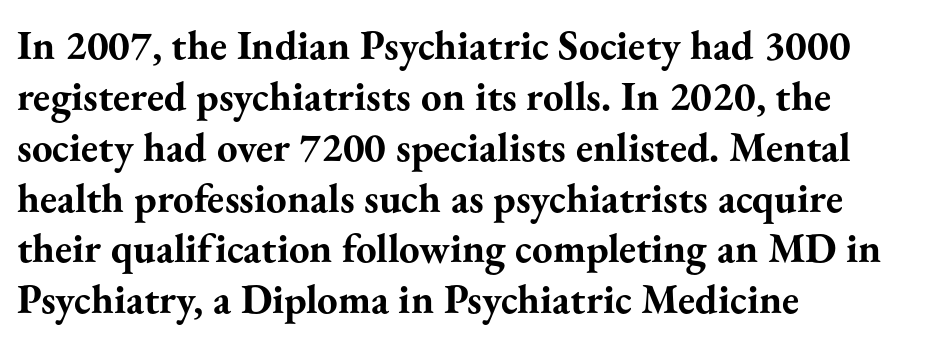
Heavy, bold letterforms. Compared with a centered layout, this one pins lines to the left instead. Characters remain perfectly vertical along every line. Characters follow at the spacing the type designer built in. Letters rest on an invisible, unmarked baseline.
